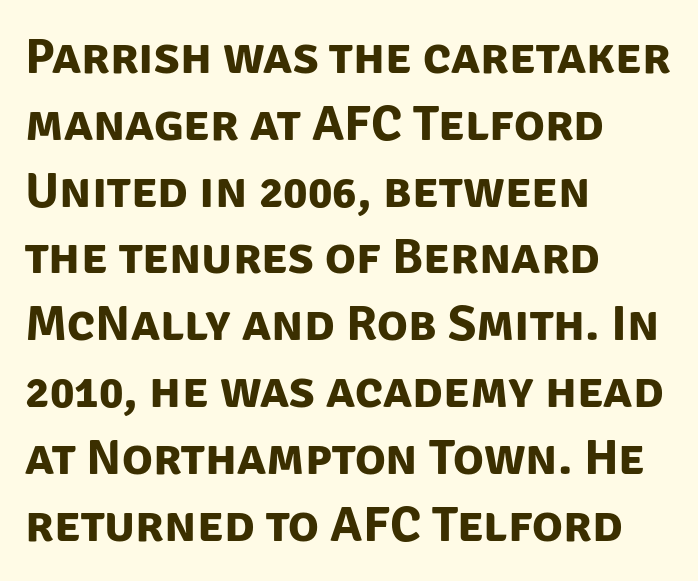
{"serif": "no", "bold": "yes", "weight": "bold", "width": "normal", "stroke_contrast": "low", "x_height": "large", "monospaced": "no", "underline": "no", "align": "left", "line_spacing": "normal", "line_spacing_ratio": 1.31, "letter_spacing": "normal", "letter_spacing_em": 0.0, "glyph_px": 51}
